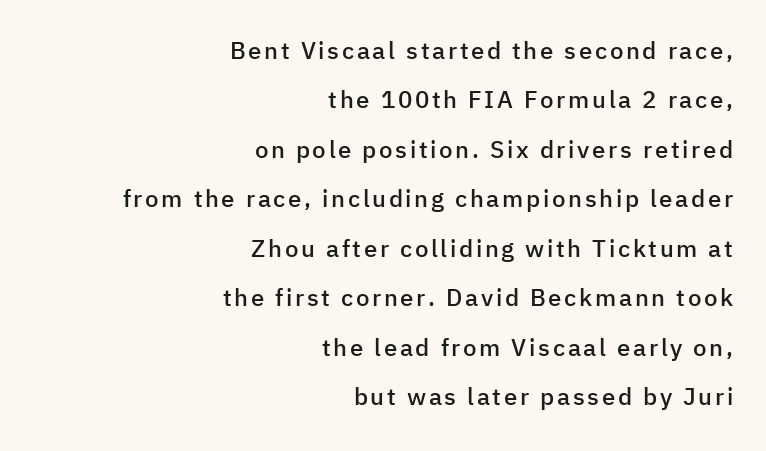
Look at the stroke-to-counter ratio: somewhat heavy, a semibold. If you drew a ruler down the right edge, every line would touch it. These lines were composed using upright roman letters. Vertical spacing — loose. Words float on clear page, feet unadorned.
